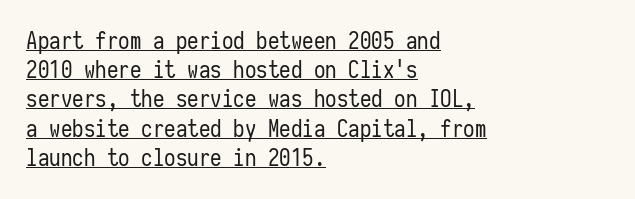
The image shows 23 px text type, upright; set left-aligned, normal line spacing (1.27x), normal letter spacing, underlined.
